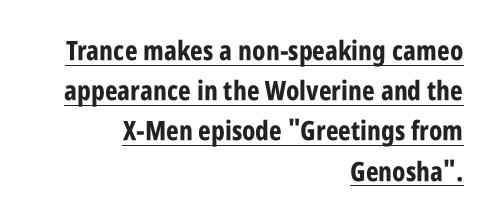
{"italic": "no", "bold": "yes", "underline": "yes", "align": "right", "line_spacing": "normal", "line_spacing_ratio": 1.49, "letter_spacing": "normal", "letter_spacing_em": 0.0, "glyph_px": 27}
